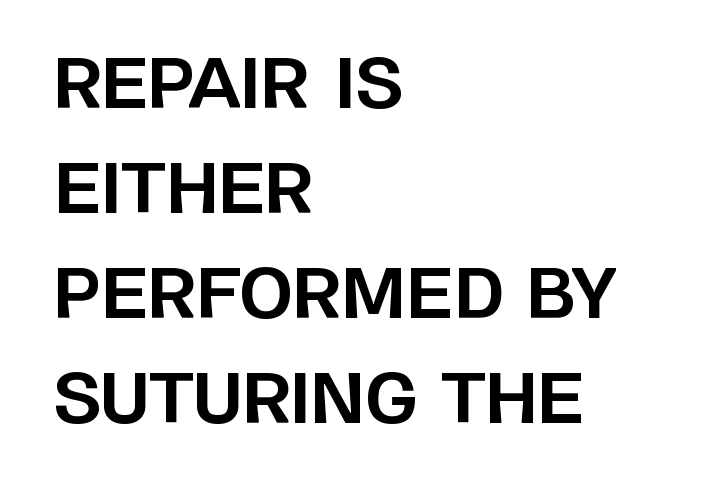
The face used here has the dense, thick strokes of a bold. Look at the tracking — it's just the regular setting, nothing added. Regarding serifs, this sample does without them. The rendering anchors every line to the left-hand side.
